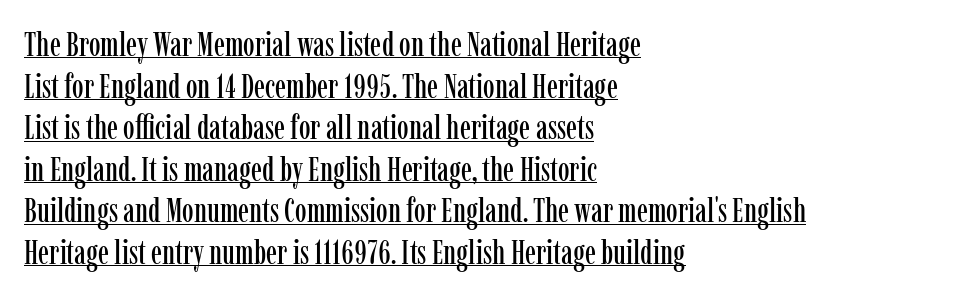
{"serif": "yes", "italic": "no", "width": "condensed", "stroke_contrast": "low", "x_height": "medium", "monospaced": "no", "underline": "yes", "align": "left", "line_spacing": "normal", "line_spacing_ratio": 1.26, "letter_spacing": "normal", "letter_spacing_em": 0.0, "glyph_px": 33}
